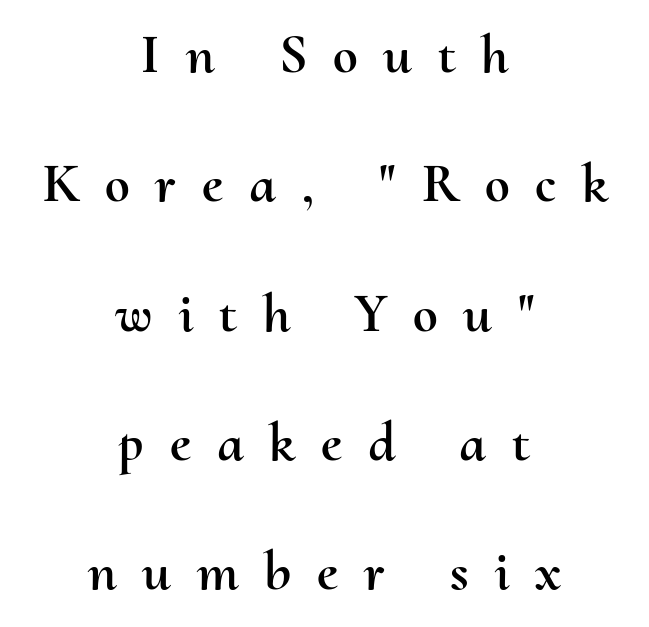
Q: Is the text italic (slanted)? A: No, it is upright.
Q: Is the text underlined? A: No.
Q: How is the paragraph aligned? A: Centered.
Q: Is the spacing between letters normal or unusually wide? A: Unusually wide.
Q: Is the spacing between lines tight, normal or loose? A: Loose.
Q: Width (condensed, normal, or wide)? A: Normal.
Q: Stroke contrast? A: Medium.
Q: x-height? A: Small.
Q: Monospaced? A: No.
